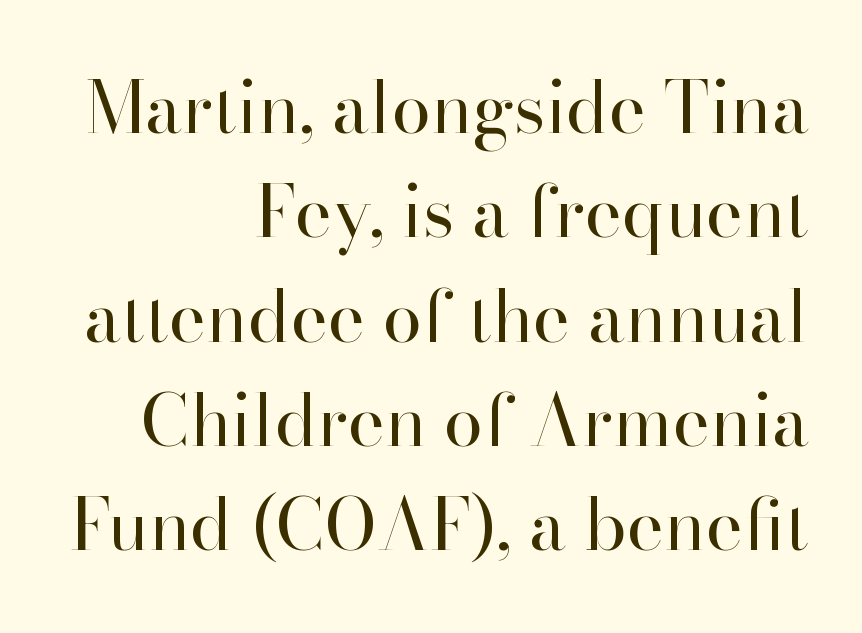
Q: Is the text bold? A: No.
Q: Is the text italic (slanted)? A: No, it is upright.
Q: Is the typeface a serif or a sans-serif typeface? A: Serif.
Q: Is the text underlined? A: No.
Q: How is the paragraph aligned? A: Right-aligned.
Q: Is the spacing between letters normal or unusually wide? A: Normal.
Q: Is the spacing between lines tight, normal or loose? A: Normal.
Q: Width (condensed, normal, or wide)? A: Normal.
Q: Stroke contrast? A: High.
Q: x-height? A: Small.
Q: Monospaced? A: No.
